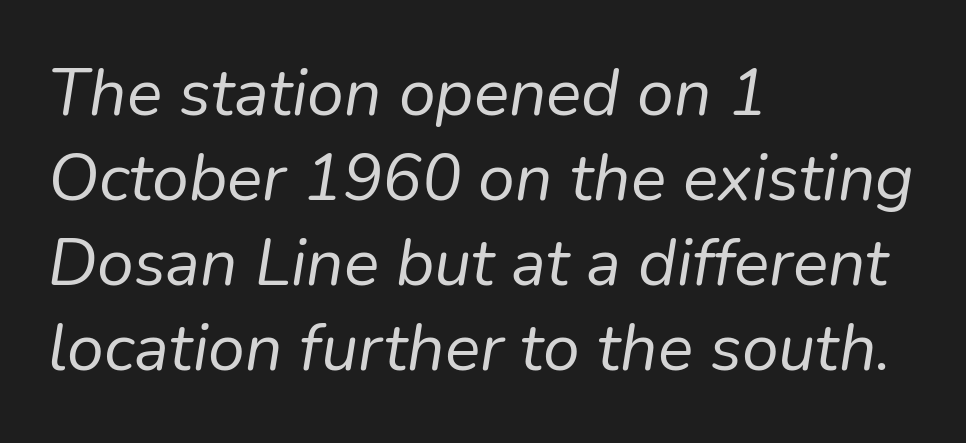
Q: Is the text bold? A: No.
Q: Is the text italic (slanted)? A: Yes, it leans right by about 9 degrees.
Q: Is the text underlined? A: No.
Q: How is the paragraph aligned? A: Left-aligned.
Q: Is the spacing between letters normal or unusually wide? A: Normal.
Q: Is the spacing between lines tight, normal or loose? A: Normal.
Q: Width (condensed, normal, or wide)? A: Normal.
Q: Stroke contrast? A: Low.
Q: x-height? A: Medium.
Q: Monospaced? A: No.
